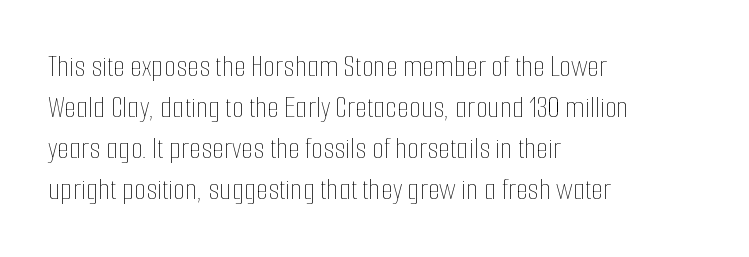
Q: Is the text bold? A: No.
Q: Is the text italic (slanted)? A: No, it is upright.
Q: Is the text underlined? A: No.
Q: How is the paragraph aligned? A: Left-aligned.
Q: Is the spacing between letters normal or unusually wide? A: Normal.
Q: Is the spacing between lines tight, normal or loose? A: Normal.
Q: Width (condensed, normal, or wide)? A: Condensed.
Q: Stroke contrast? A: Low.
Q: x-height? A: Medium.
Q: Monospaced? A: No.
